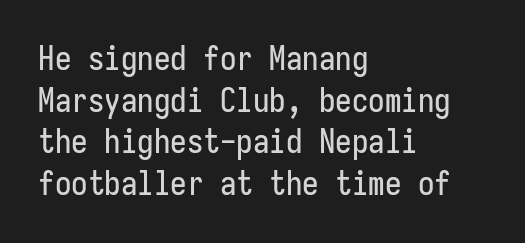
Q: Is the text italic (slanted)? A: No, it is upright.
Q: Is the typeface a serif or a sans-serif typeface? A: Sans-serif.
Q: Is the text underlined? A: No.
Q: How is the paragraph aligned? A: Left-aligned.
Q: Is the spacing between letters normal or unusually wide? A: Normal.
Q: Is the spacing between lines tight, normal or loose? A: Normal.
Q: Width (condensed, normal, or wide)? A: Condensed.
Q: Stroke contrast? A: Low.
Q: x-height? A: Medium.
Q: Monospaced? A: Yes.
